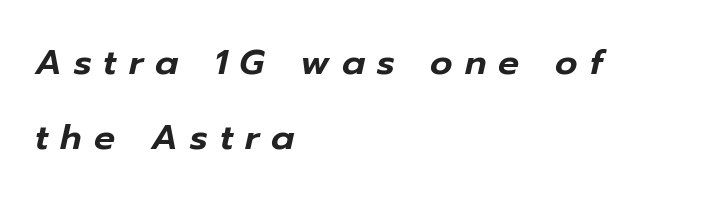
{"italic": "yes", "lean": "right", "slant_degrees": 12, "width": "normal", "stroke_contrast": "low", "x_height": "medium", "monospaced": "no", "underline": "no", "align": "left", "line_spacing": "loose", "line_spacing_ratio": 2.15, "letter_spacing": "wide", "letter_spacing_em": 0.34, "glyph_px": 35}
